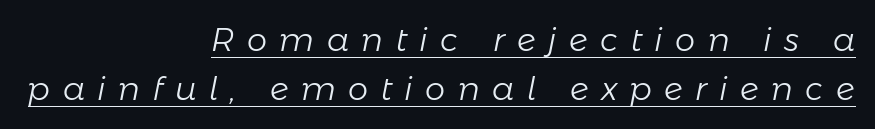
Q: Is the text bold? A: No.
Q: Is the text italic (slanted)? A: Yes, it leans right by about 11 degrees.
Q: Is the text underlined? A: Yes.
Q: How is the paragraph aligned? A: Right-aligned.
Q: Is the spacing between letters normal or unusually wide? A: Unusually wide.
Q: Is the spacing between lines tight, normal or loose? A: Normal.
Q: Width (condensed, normal, or wide)? A: Normal.
Q: Stroke contrast? A: Low.
Q: x-height? A: Medium.
Q: Monospaced? A: No.
